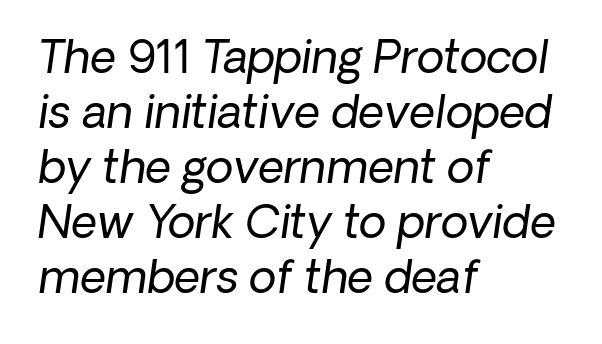
Heft: none added — not bold. Has an underline been added? It has not. The passage shown is typeset with a sans-serif family. Here the glyphs are tracked normally, forming tight word shapes.
